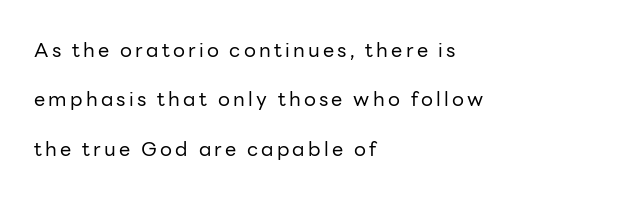
The image shows 20 px text type, upright; set left-aligned, loose line spacing (2.47x), not underlined.
